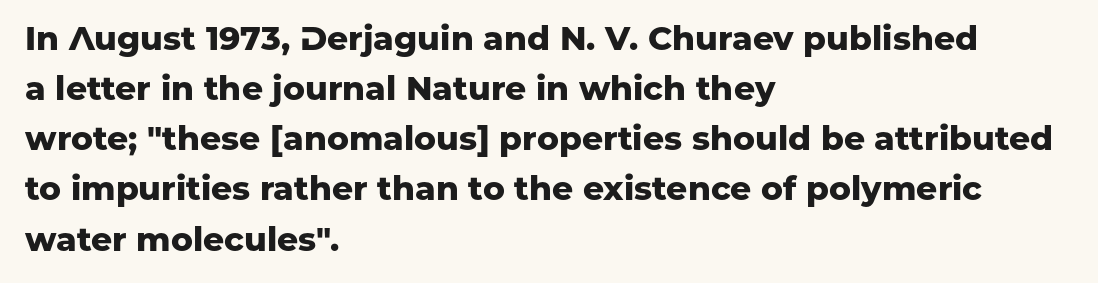
The image shows 33 px heavy sans-serif type, upright; set left-aligned, normal line spacing (1.52x), normal letter spacing, not underlined; low stroke contrast and a medium x-height.
